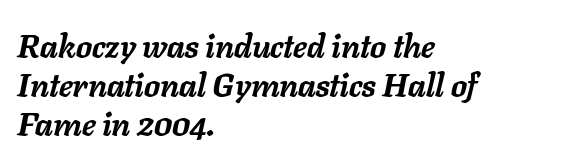
The baseline area is clear. The rendering uses natural spacing where letterforms have individual widths. If you drew a ruler down the left edge, every line would touch it. Emphasis by weight is at full strength: bold.
